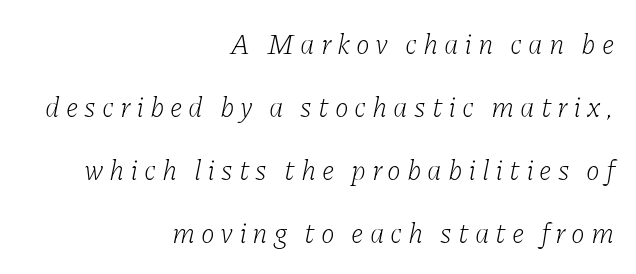
The type family on display is of the serif kind. The weight would be labelled regular, book, light, or lighter still. How would I describe the line gaps? Wide and relaxed. Anything drawn beneath the words? Only blank space. The gaps between neighbouring characters are conspicuously large. The face used here has a pronounced slope to its letters.
